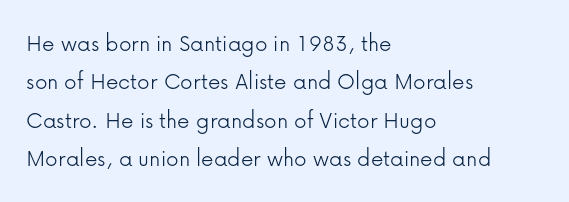
The image shows 25 px text type, upright; set left-aligned, normal line spacing (1.54x), normal letter spacing, not underlined.
